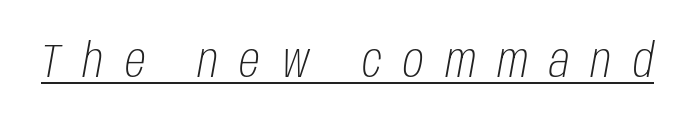
{"italic": "yes", "lean": "right", "slant_degrees": 10, "bold": "no", "weight": "light", "width": "condensed", "stroke_contrast": "low", "x_height": "large", "monospaced": "no", "underline": "yes", "letter_spacing": "wide", "letter_spacing_em": 0.46, "glyph_px": 47}
